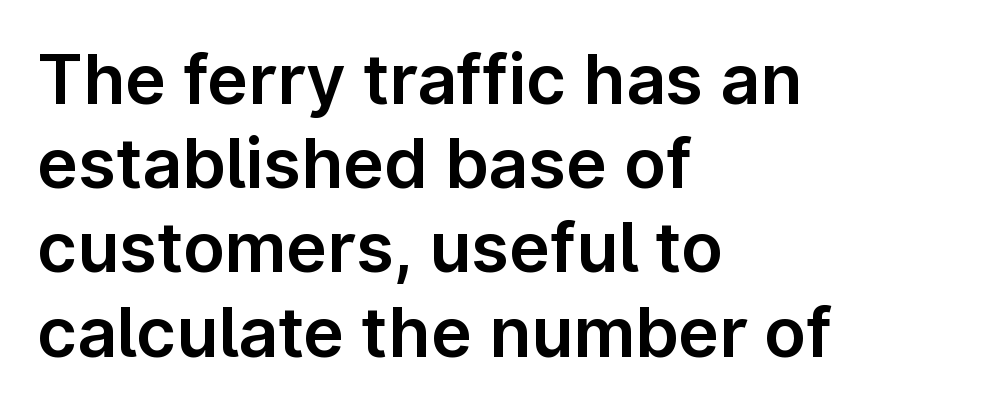
{"serif": "no", "italic": "no", "width": "normal", "stroke_contrast": "low", "x_height": "medium", "monospaced": "no", "underline": "no", "align": "left", "line_spacing_ratio": 1.22, "letter_spacing": "normal", "letter_spacing_em": 0.0, "glyph_px": 69}
